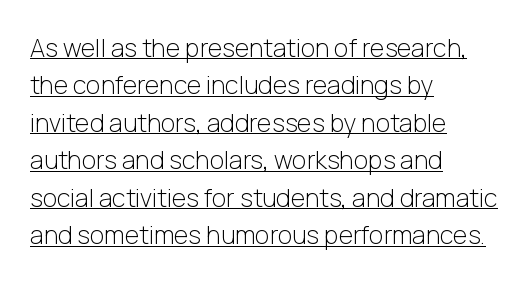
Tracking value appears to be zero — textbook default spacing. Regular leading. Descenders here cross a horizontal rule under the line. Is the block centered? No — it sits flush against the left margin. Vertical strokes here are truly vertical.
